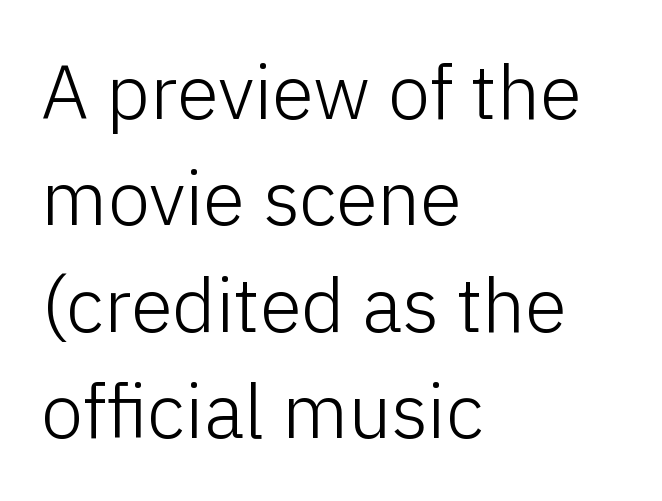
The image shows 76 px light sans-serif type, upright; set left-aligned, normal line spacing (1.4x), normal letter spacing, not underlined; low stroke contrast and a medium x-height.
